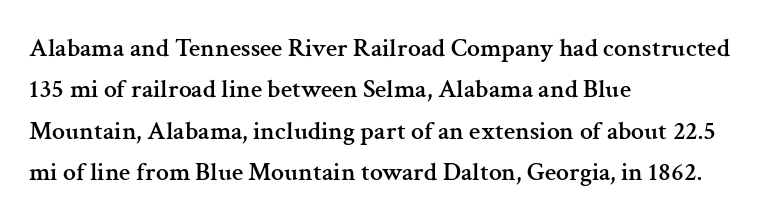
{"italic": "no", "underline": "no", "align": "left", "line_spacing": "normal", "line_spacing_ratio": 1.59, "letter_spacing": "normal", "letter_spacing_em": 0.0, "glyph_px": 26}
